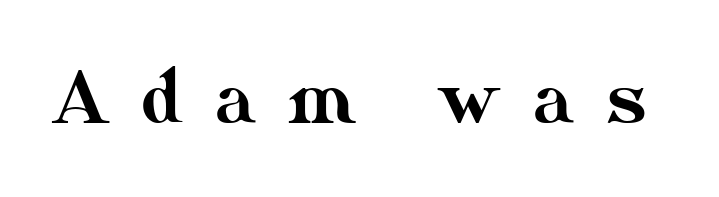
{"italic": "no", "width": "normal", "stroke_contrast": "medium", "x_height": "small", "monospaced": "no", "underline": "no", "letter_spacing": "wide", "letter_spacing_em": 0.45, "glyph_px": 71}
